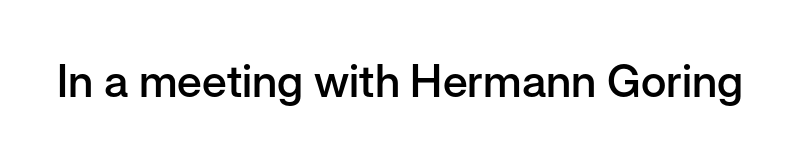
The image shows 45 px semibold sans-serif type, upright; set normal letter spacing, not underlined; low stroke contrast and a medium x-height.
